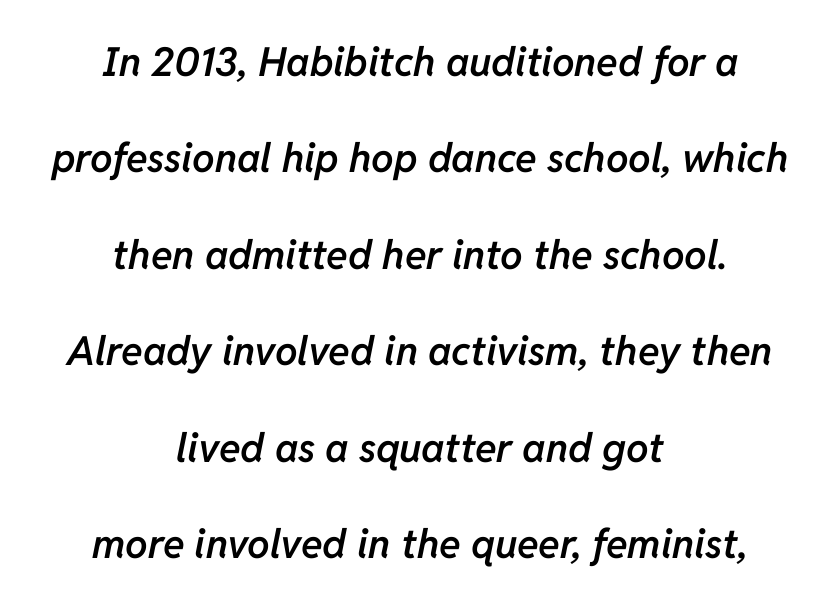
Q: Is the text bold? A: Semi-bold.
Q: Is the text italic (slanted)? A: Yes, it leans right by about 11 degrees.
Q: Is the text underlined? A: No.
Q: How is the paragraph aligned? A: Centered.
Q: Is the spacing between letters normal or unusually wide? A: Normal.
Q: Is the spacing between lines tight, normal or loose? A: Loose.
Q: Width (condensed, normal, or wide)? A: Normal.
Q: Stroke contrast? A: Low.
Q: x-height? A: Medium.
Q: Monospaced? A: No.
